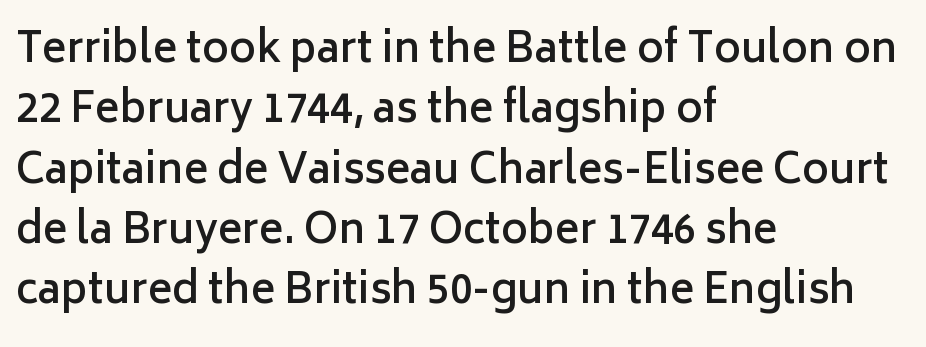
Q: Is the text bold? A: Semi-bold.
Q: Is the text italic (slanted)? A: No, it is upright.
Q: Is the typeface a serif or a sans-serif typeface? A: Sans-serif.
Q: Is the text underlined? A: No.
Q: How is the paragraph aligned? A: Left-aligned.
Q: Is the spacing between letters normal or unusually wide? A: Normal.
Q: Is the spacing between lines tight, normal or loose? A: Normal.
Q: Width (condensed, normal, or wide)? A: Normal.
Q: Stroke contrast? A: Low.
Q: x-height? A: Medium.
Q: Monospaced? A: No.
